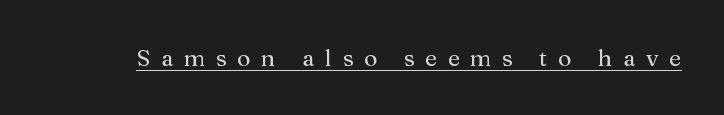
{"italic": "no", "underline": "yes", "letter_spacing": "wide", "letter_spacing_em": 0.46, "glyph_px": 23}
